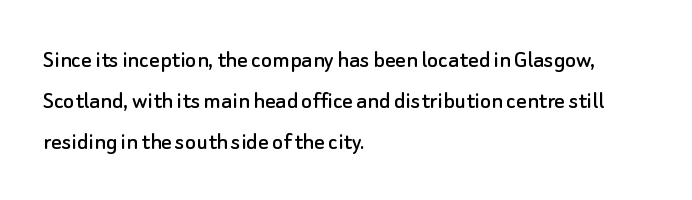
{"italic": "no", "underline": "no", "align": "left", "line_spacing": "normal", "line_spacing_ratio": 1.57, "letter_spacing": "normal", "letter_spacing_em": 0.0, "glyph_px": 26}
